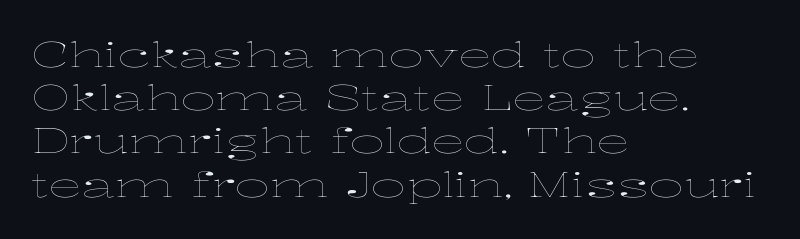
The rendering uses a moderate line-height, typical for paragraphs. The strokes are not fattened; the text isn't bold. Every stem runs plumb, perpendicular to the baseline. Layout note: lines flush left. Here the designer chose a conventional face with non-uniform glyph widths. The string is rendered with underlining switched off.
